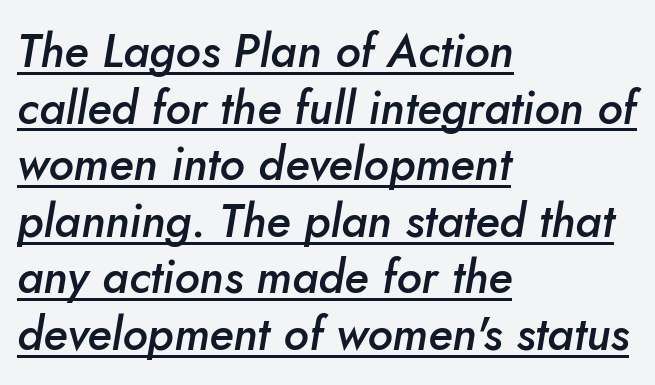
Q: Is the text bold? A: Semi-bold.
Q: Is the text italic (slanted)? A: Yes, it leans right by about 10 degrees.
Q: Is the text underlined? A: Yes.
Q: How is the paragraph aligned? A: Left-aligned.
Q: Is the spacing between letters normal or unusually wide? A: Normal.
Q: Width (condensed, normal, or wide)? A: Normal.
Q: Stroke contrast? A: Low.
Q: x-height? A: Small.
Q: Monospaced? A: No.
